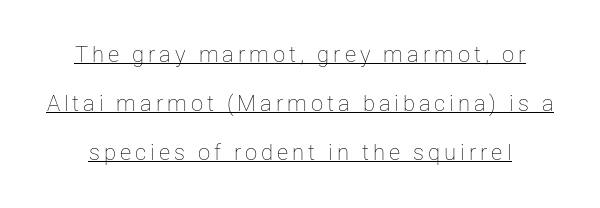
The image shows 22 px text type, upright; set loose line spacing (2.22x), underlined.
